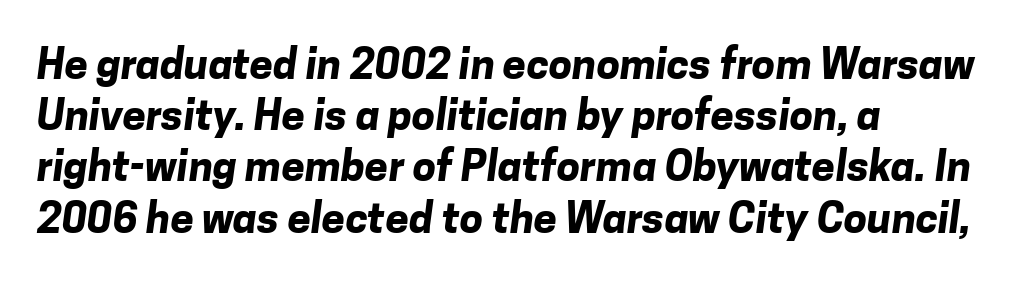
{"serif": "no", "bold": "yes", "weight": "bold", "width": "normal", "stroke_contrast": "low", "x_height": "medium", "monospaced": "no", "underline": "no", "align": "left", "line_spacing_ratio": 1.22, "letter_spacing": "normal", "letter_spacing_em": 0.0, "glyph_px": 42}
